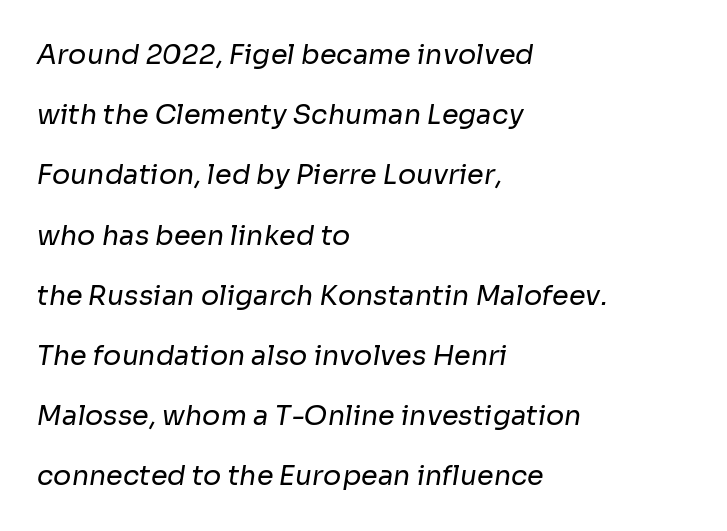
The image shows 27 px text type; set left-aligned, loose line spacing (2.23x), normal letter spacing, not underlined.
